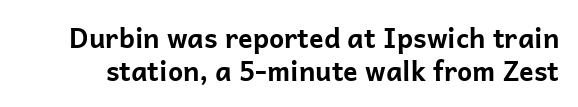
{"italic": "no", "bold": "yes", "underline": "no", "line_spacing_ratio": 1.22, "letter_spacing": "normal", "letter_spacing_em": 0.0, "glyph_px": 27}
